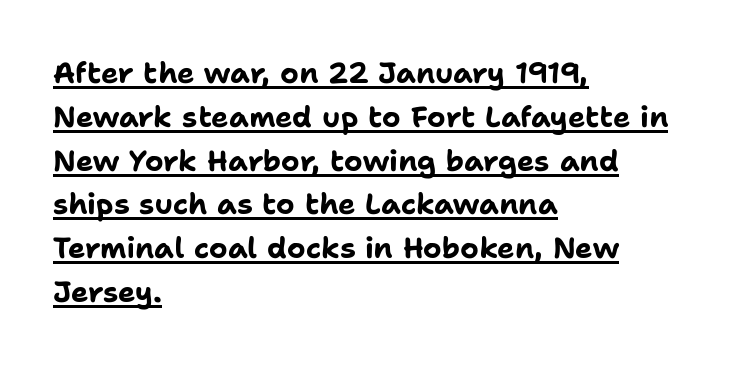
{"serif": "no", "italic": "no", "bold": "yes", "weight": "bold", "width": "normal", "stroke_contrast": "low", "x_height": "medium", "monospaced": "no", "underline": "yes", "align": "left", "line_spacing": "normal", "line_spacing_ratio": 1.51, "letter_spacing": "normal", "letter_spacing_em": 0.0, "glyph_px": 29}
